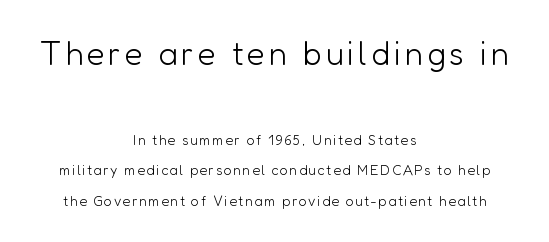
The image shows 33 px light sans-serif type, upright; set centered, loose line spacing (2.19x), not underlined; the first (top) block is 2.36x larger; low stroke contrast and a medium x-height.
